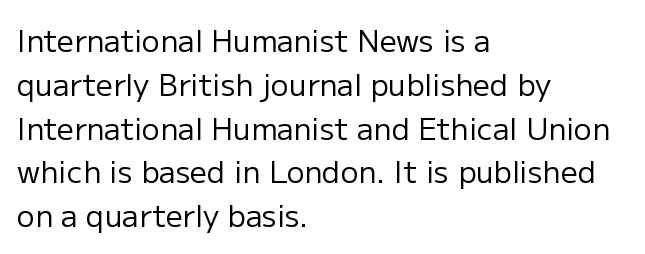
The image shows 30 px regular-weight sans-serif type, upright; set left-aligned, normal line spacing (1.46x), normal letter spacing, not underlined; low stroke contrast and a medium x-height.
